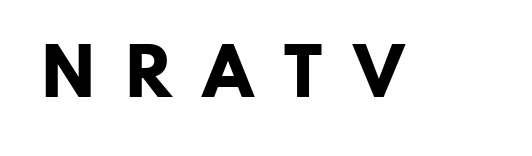
{"serif": "no", "italic": "no", "bold": "yes", "weight": "bold", "width": "normal", "stroke_contrast": "low", "x_height": "small", "monospaced": "no", "underline": "no", "letter_spacing": "wide", "letter_spacing_em": 0.45, "glyph_px": 70}
